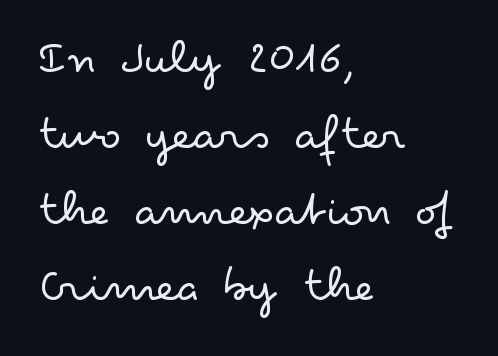
The image shows 51 px light, wide sans-serif type, upright; set left-aligned, normal line spacing (1.49x), normal letter spacing, not underlined; low stroke contrast and a small x-height.
